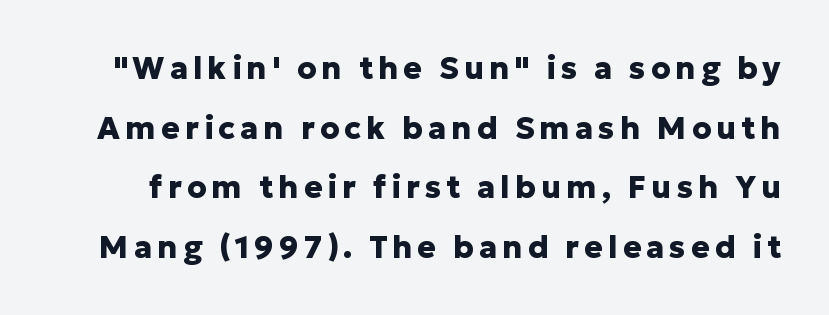
Q: Is the text bold? A: Yes.
Q: Is the text italic (slanted)? A: No, it is upright.
Q: Is the typeface a serif or a sans-serif typeface? A: Sans-serif.
Q: Is the text underlined? A: No.
Q: Is the spacing between lines tight, normal or loose? A: Loose.
Q: Width (condensed, normal, or wide)? A: Normal.
Q: Stroke contrast? A: Low.
Q: x-height? A: Medium.
Q: Monospaced? A: No.
